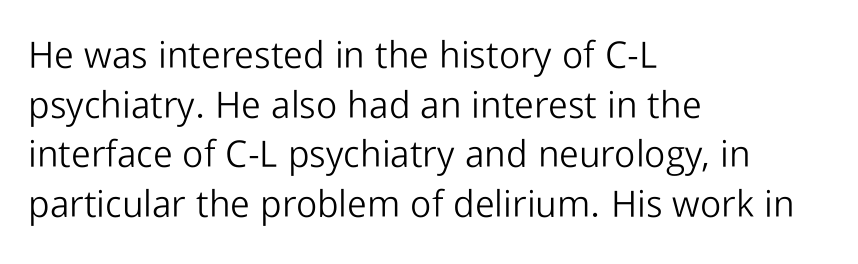
Serifs: no, the terminals of the letterforms are clean. If you drew a line through each stem, it would be perfectly vertical. Each line starts at the same left margin while the right side varies. Successive baselines arrive at the customary interval. The passage shown is typed in a proportional face where columns would drift. Between one letter and the next there's only the usual sliver of space.
